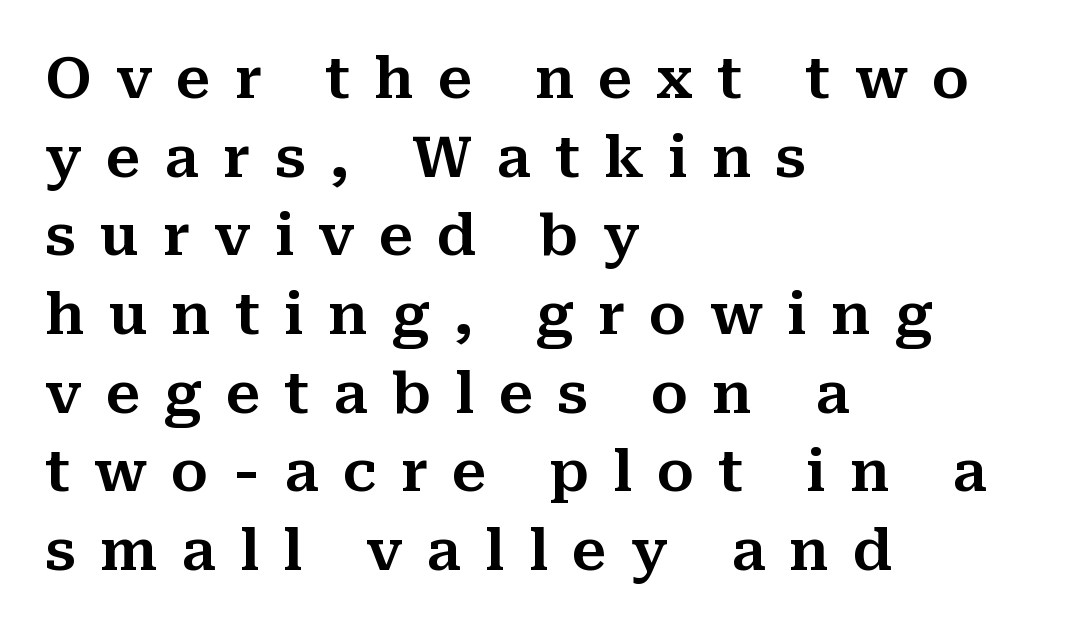
Q: Is the text italic (slanted)? A: No, it is upright.
Q: Is the typeface a serif or a sans-serif typeface? A: Serif.
Q: Is the text underlined? A: No.
Q: How is the paragraph aligned? A: Left-aligned.
Q: Is the spacing between letters normal or unusually wide? A: Unusually wide.
Q: Is the spacing between lines tight, normal or loose? A: Normal.
Q: Width (condensed, normal, or wide)? A: Normal.
Q: Stroke contrast? A: Medium.
Q: x-height? A: Medium.
Q: Monospaced? A: No.
